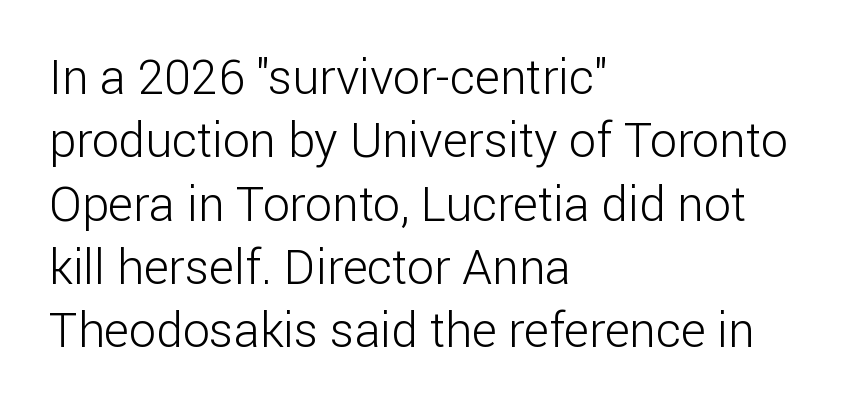
The image shows 48 px light sans-serif type, upright; set left-aligned, normal line spacing (1.32x), normal letter spacing, not underlined; low stroke contrast and a medium x-height.
